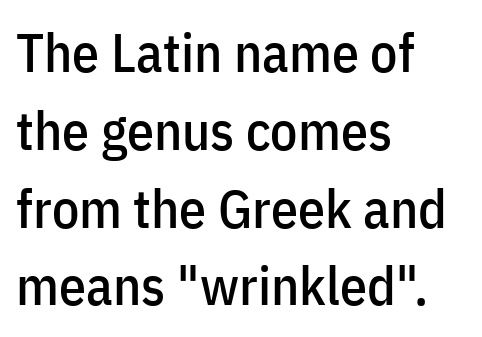
What's the leading like? Ordinary, nothing unusual. Look at the bottom of the vertical strokes: they stop flat, with no serifs. Casual observation: everything's shoved over to the left. Spacing between characters is what you'd get straight out of the box. Notice how the stems are strictly vertical — no italics here.
